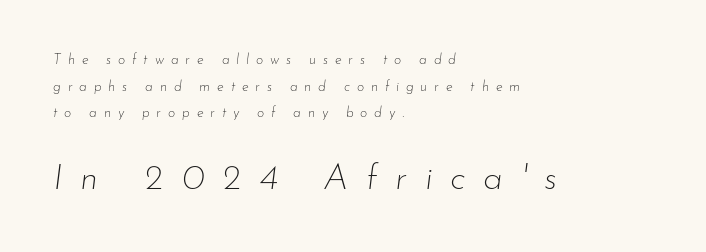
{"italic": "yes", "lean": "right", "slant_degrees": 7, "bold": "no", "weight": "thin", "width": "normal", "stroke_contrast": "low", "x_height": "small", "monospaced": "no", "underline": "no", "align": "left", "line_spacing": "loose", "line_spacing_ratio": 1.91, "letter_spacing": "wide", "letter_spacing_em": 0.49, "larger_block": "second", "size_ratio": 2.57, "glyph_px": 36}
